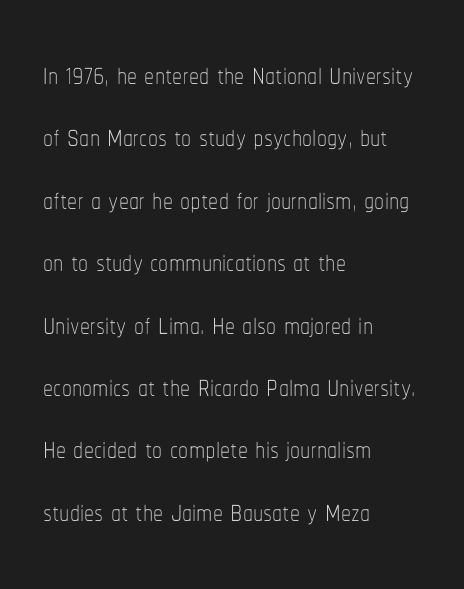
Q: Is the text bold? A: No.
Q: Is the text italic (slanted)? A: No, it is upright.
Q: Is the text underlined? A: No.
Q: How is the paragraph aligned? A: Left-aligned.
Q: Is the spacing between letters normal or unusually wide? A: Normal.
Q: Is the spacing between lines tight, normal or loose? A: Normal.
Q: Width (condensed, normal, or wide)? A: Condensed.
Q: Stroke contrast? A: Low.
Q: x-height? A: Medium.
Q: Monospaced? A: No.
